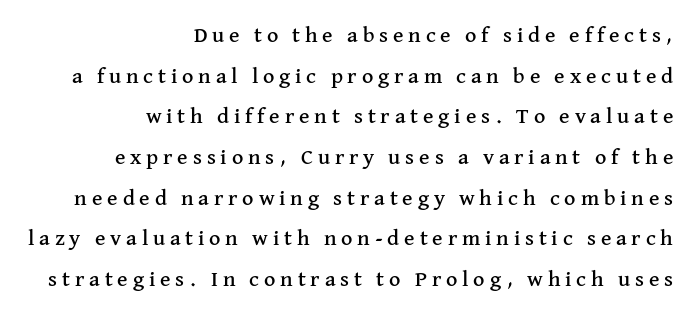
{"italic": "no", "underline": "no", "align": "right", "line_spacing_ratio": 1.85, "letter_spacing": "wide", "letter_spacing_em": 0.22, "glyph_px": 22}
